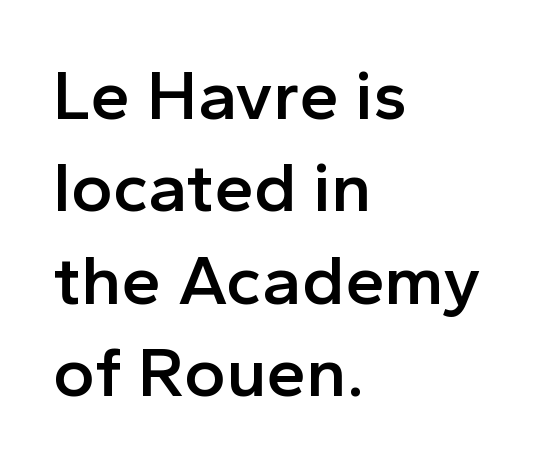
Q: Is the text bold? A: Semi-bold.
Q: Is the text italic (slanted)? A: No, it is upright.
Q: Is the typeface a serif or a sans-serif typeface? A: Sans-serif.
Q: Is the text underlined? A: No.
Q: How is the paragraph aligned? A: Left-aligned.
Q: Is the spacing between letters normal or unusually wide? A: Normal.
Q: Is the spacing between lines tight, normal or loose? A: Normal.
Q: Width (condensed, normal, or wide)? A: Normal.
Q: x-height? A: Medium.
Q: Monospaced? A: No.
